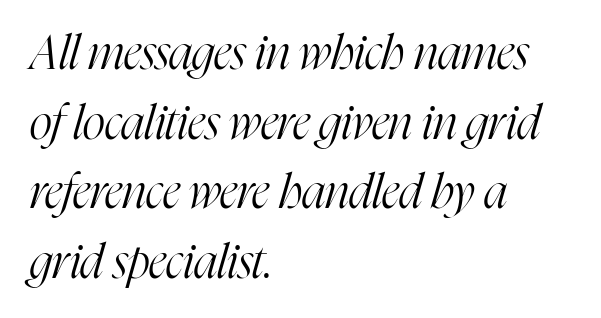
Slanted lettering throughout. Evenly set lines give the paragraph a standard silhouette. Glance below the letters and you will spot only blank space. A typesetter would call this proportional, since set widths differ per character. No chunkiness to these letters — they're not bold. The horizontal fit of the characters is conventional and even.
